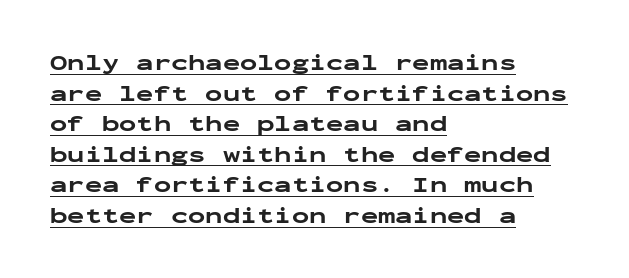
Is there any slant? The stems are plumb. The rendered words wear a rule along their underside. Nobody touched the tracking dial on this one. Horizontally, the lines are justified to the leading edge only. Thick stems and heavy bowls — unmistakably bold. Rows of type keep a routine distance in the vertical direction.
